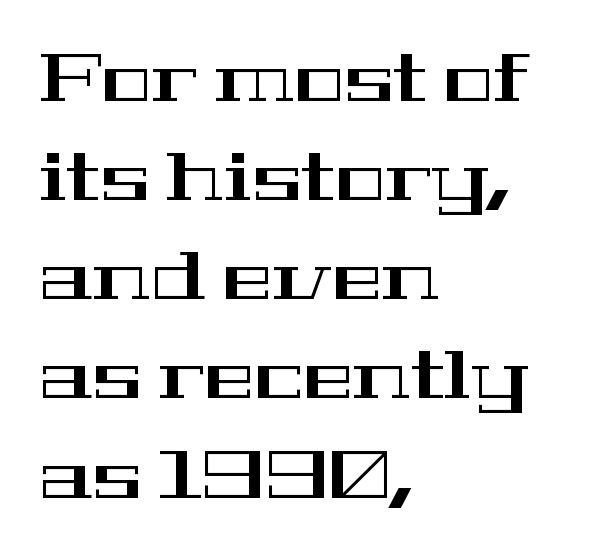
The image shows 67 px wide serif type, upright; set left-aligned, normal line spacing (1.48x), normal letter spacing, not underlined; high stroke contrast and a medium x-height.
